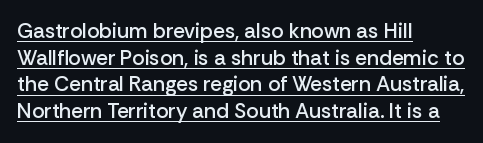
Q: Is the text bold? A: Semi-bold.
Q: Is the text italic (slanted)? A: No, it is upright.
Q: Is the text underlined? A: Yes.
Q: How is the paragraph aligned? A: Left-aligned.
Q: Is the spacing between letters normal or unusually wide? A: Normal.
Q: Is the spacing between lines tight, normal or loose? A: Normal.
